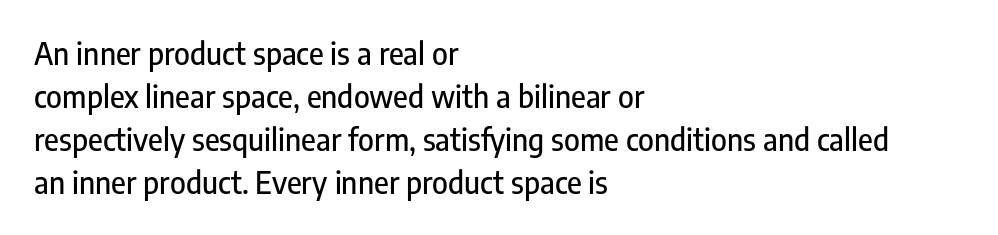
The image shows 30 px condensed sans-serif type, upright; set left-aligned, normal line spacing (1.43x), normal letter spacing, not underlined; low stroke contrast and a medium x-height.
